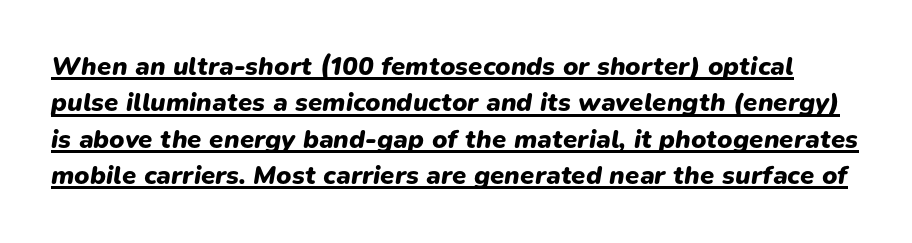
The image shows 26 px bold type, italic (leaning right); set normal line spacing (1.4x), normal letter spacing, underlined.
